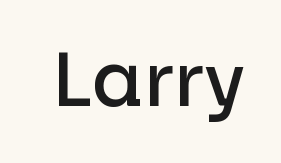
The image shows 73 px semibold sans-serif type, upright; set normal letter spacing, not underlined; low stroke contrast and a medium x-height.
